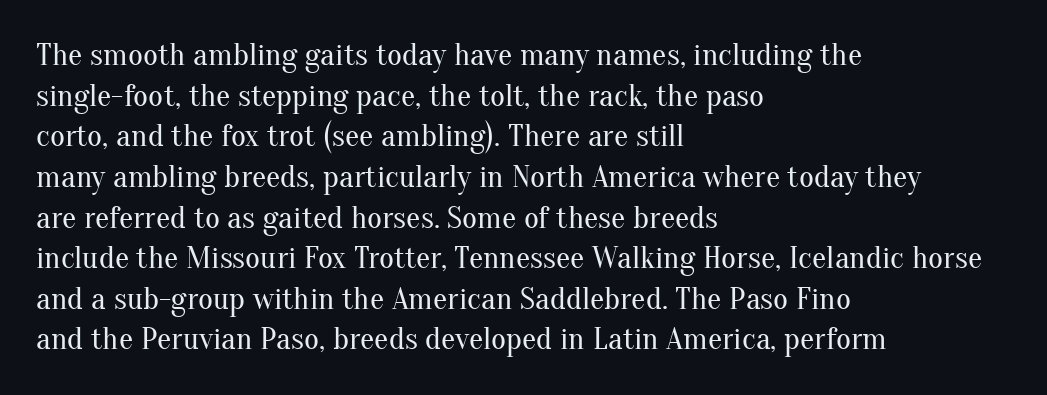
Q: Is the text bold? A: No.
Q: Is the text italic (slanted)? A: No, it is upright.
Q: Is the typeface a serif or a sans-serif typeface? A: Serif.
Q: Is the text underlined? A: No.
Q: How is the paragraph aligned? A: Left-aligned.
Q: Is the spacing between letters normal or unusually wide? A: Normal.
Q: Is the spacing between lines tight, normal or loose? A: Normal.
Q: Width (condensed, normal, or wide)? A: Normal.
Q: Stroke contrast? A: Medium.
Q: x-height? A: Small.
Q: Monospaced? A: No.
